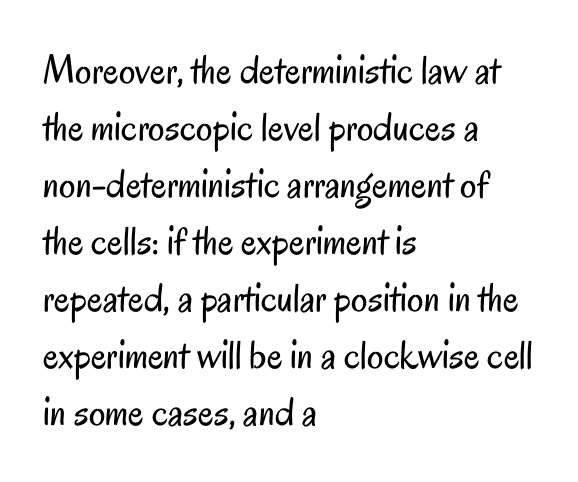
Q: Is the text bold? A: No.
Q: Is the text italic (slanted)? A: No, it is upright.
Q: Is the typeface a serif or a sans-serif typeface? A: Sans-serif.
Q: Is the text underlined? A: No.
Q: How is the paragraph aligned? A: Left-aligned.
Q: Is the spacing between letters normal or unusually wide? A: Normal.
Q: Is the spacing between lines tight, normal or loose? A: Normal.
Q: Width (condensed, normal, or wide)? A: Condensed.
Q: Stroke contrast? A: Low.
Q: x-height? A: Small.
Q: Monospaced? A: No.
